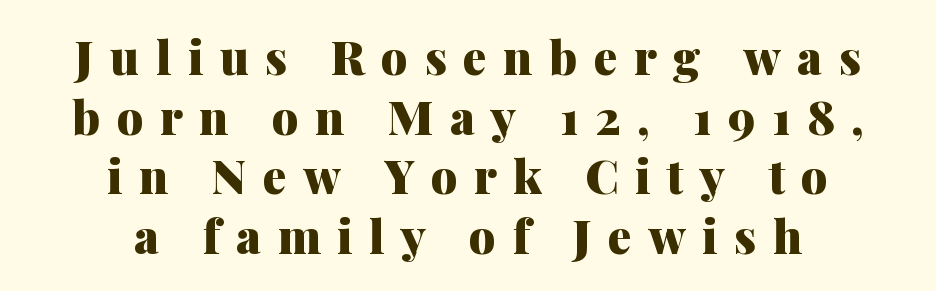
Q: Is the text bold? A: Yes.
Q: Is the text italic (slanted)? A: No, it is upright.
Q: Is the typeface a serif or a sans-serif typeface? A: Serif.
Q: Is the text underlined? A: No.
Q: How is the paragraph aligned? A: Centered.
Q: Is the spacing between letters normal or unusually wide? A: Unusually wide.
Q: Is the spacing between lines tight, normal or loose? A: Normal.
Q: Width (condensed, normal, or wide)? A: Normal.
Q: Stroke contrast? A: Medium.
Q: x-height? A: Medium.
Q: Monospaced? A: No.
